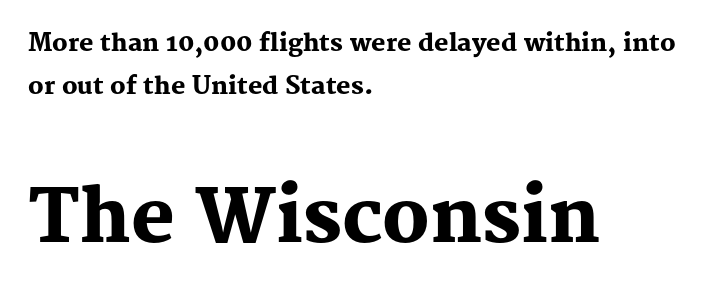
{"serif": "yes", "italic": "no", "bold": "yes", "weight": "heavy", "width": "normal", "stroke_contrast": "medium", "x_height": "medium", "monospaced": "no", "underline": "no", "align": "left", "line_spacing_ratio": 1.81, "letter_spacing": "normal", "letter_spacing_em": 0.0, "larger_block": "second", "size_ratio": 3.04, "glyph_px": 73}
